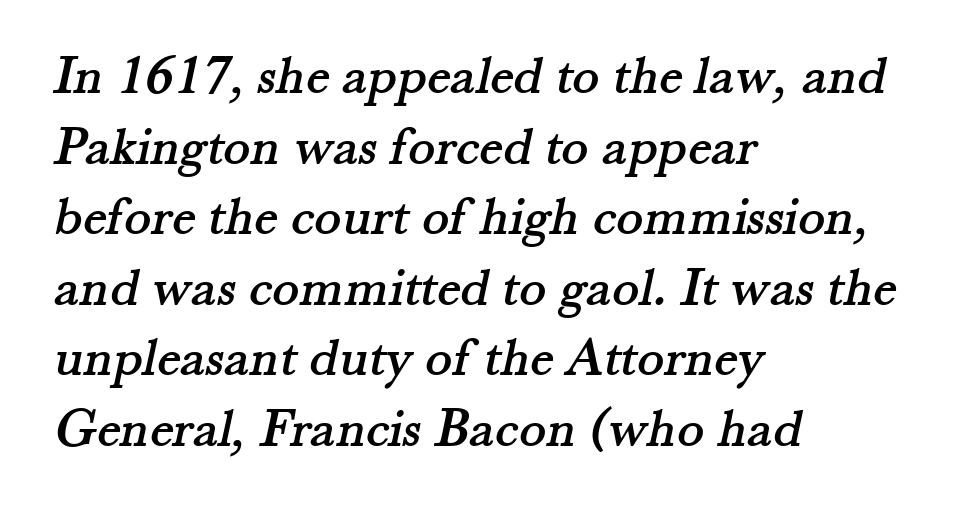
{"serif": "yes", "width": "normal", "stroke_contrast": "medium", "x_height": "small", "monospaced": "no", "underline": "no", "align": "left", "line_spacing": "normal", "line_spacing_ratio": 1.26, "letter_spacing": "normal", "letter_spacing_em": 0.0, "glyph_px": 56}
